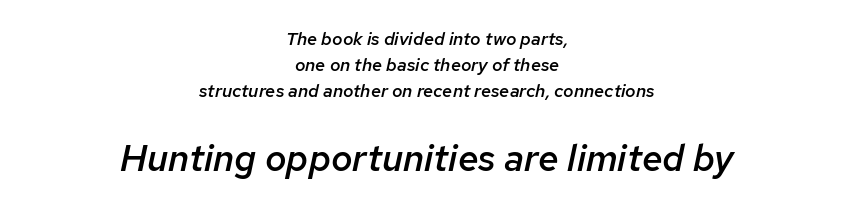
The image shows 37 px semibold type, italic (leaning right); set centered, normal line spacing (1.44x), normal letter spacing, not underlined; the second (bottom) block is 2.06x larger; low stroke contrast and a medium x-height.
